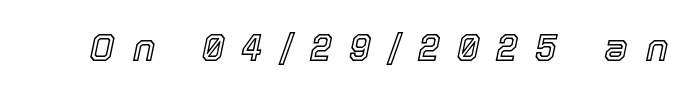
The image shows 38 px text type, italic (leaning right); set unusually wide letter spacing (+0.48 em), not underlined; a medium x-height.
